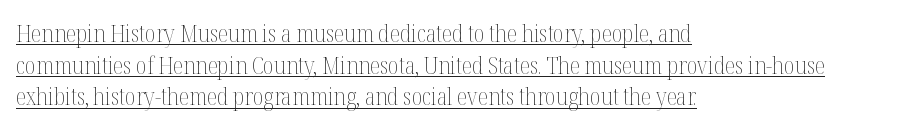
{"italic": "no", "bold": "no", "underline": "yes", "align": "left", "line_spacing": "normal", "line_spacing_ratio": 1.32, "letter_spacing": "normal", "letter_spacing_em": 0.0, "glyph_px": 24}
